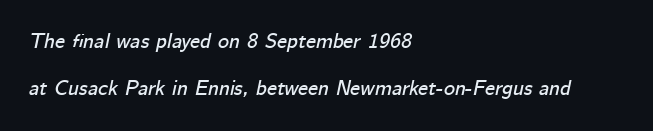
Q: Is the text italic (slanted)? A: Yes, it leans right by about 12 degrees.
Q: Is the text underlined? A: No.
Q: How is the paragraph aligned? A: Left-aligned.
Q: Is the spacing between letters normal or unusually wide? A: Normal.
Q: Is the spacing between lines tight, normal or loose? A: Loose.
